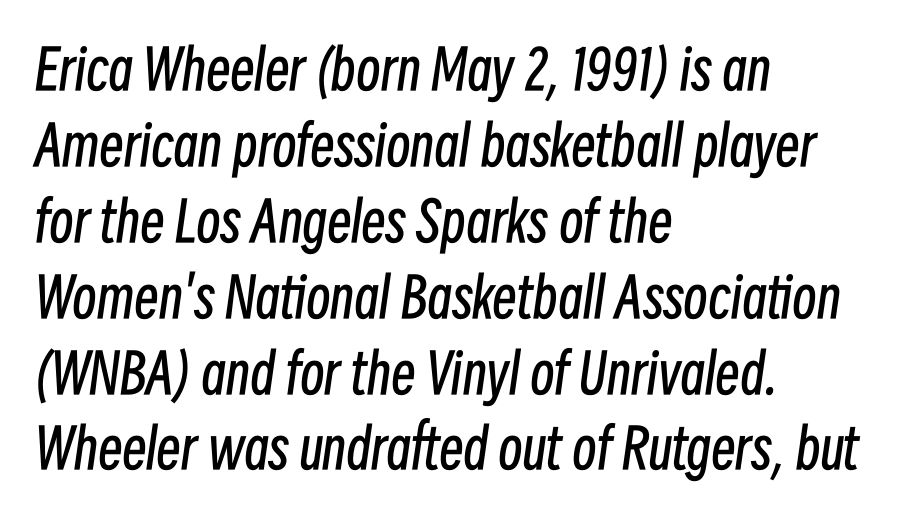
The image shows 55 px regular-weight, condensed type, italic (leaning right); set left-aligned, normal line spacing (1.38x), normal letter spacing, not underlined; low stroke contrast and a medium x-height.
